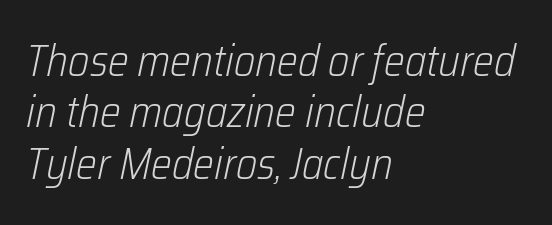
Q: Is the text bold? A: No.
Q: Is the text italic (slanted)? A: Yes, it leans right by about 12 degrees.
Q: Is the text underlined? A: No.
Q: How is the paragraph aligned? A: Left-aligned.
Q: Is the spacing between letters normal or unusually wide? A: Normal.
Q: Width (condensed, normal, or wide)? A: Condensed.
Q: Stroke contrast? A: Low.
Q: x-height? A: Medium.
Q: Monospaced? A: No.
